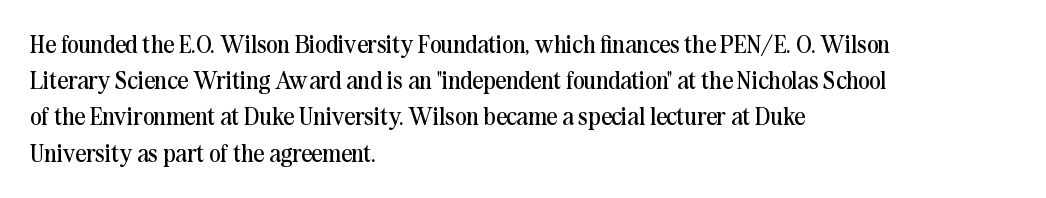
Default kerning and tracking; the words read as compact shapes. Tall strokes in this sample are plumb rather than angled. This rendering uses left alignment, leaving the right contour irregular. Students, observe: this is what conventionally led text looks like. Each stroke keeps to a modest, everyday thickness or less. Honestly, there is no underline to notice here at all.
